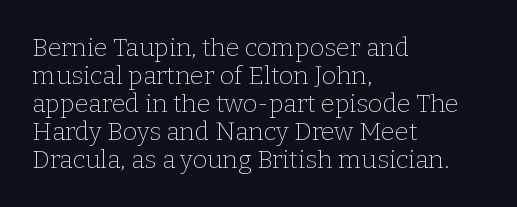
{"italic": "no", "bold": "no", "underline": "no", "align": "left", "line_spacing": "tight", "line_spacing_ratio": 1.12, "letter_spacing": "normal", "letter_spacing_em": 0.0, "glyph_px": 25}
